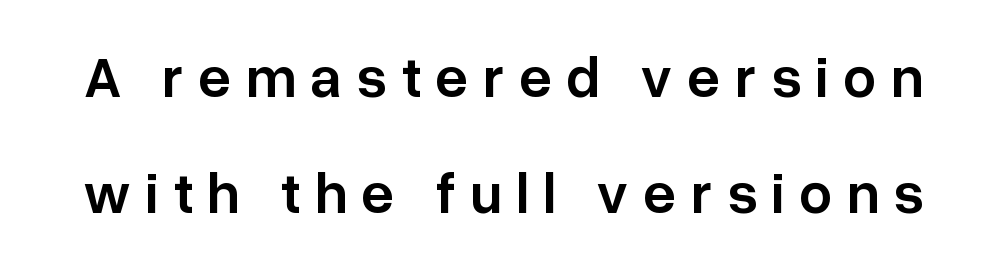
{"serif": "no", "italic": "no", "bold": "semi", "weight": "semibold", "width": "normal", "stroke_contrast": "low", "x_height": "medium", "monospaced": "no", "underline": "no", "line_spacing": "loose", "line_spacing_ratio": 2.0, "letter_spacing": "wide", "letter_spacing_em": 0.25, "glyph_px": 58}
